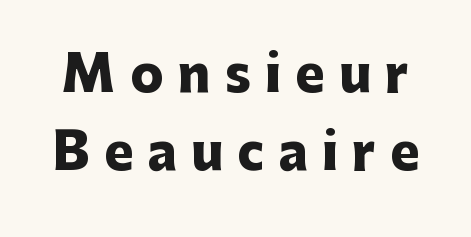
Strong, thick strokes mark this as bold type. Does the leading feel generous? No, just average. The font's upright variant was chosen for this text. Glyph-to-glyph distance is far greater than everyday printed text. The foot of each line stays bare and open. The characters display no serif detailing; their extremities are plain.
